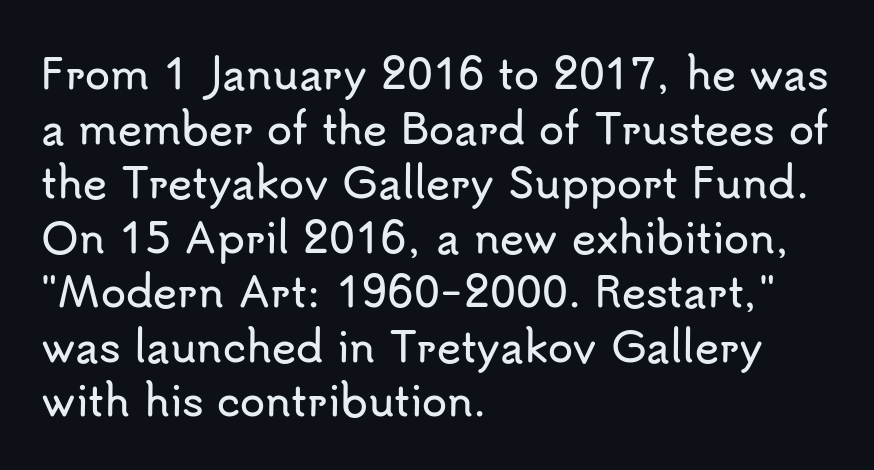
The image shows 41 px sans-serif type, upright; set left-aligned, normal line spacing (1.33x), normal letter spacing, not underlined; low stroke contrast and a small x-height.
